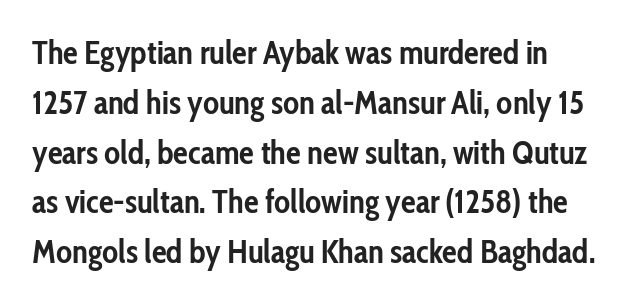
The image shows 33 px semibold, condensed sans-serif type, upright; set normal line spacing (1.51x), normal letter spacing, not underlined; low stroke contrast and a medium x-height.
